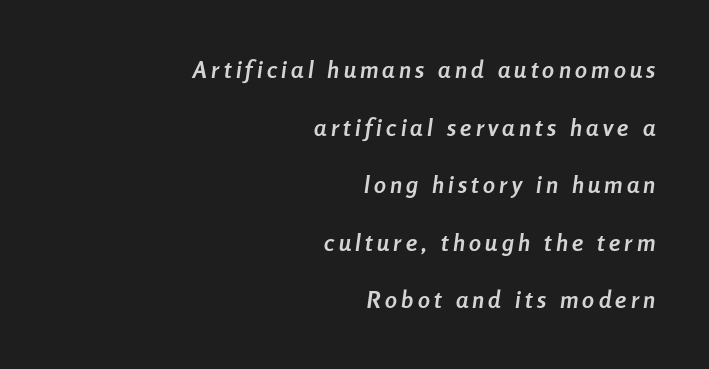
Does the weight exceed regular? Yes, all the way to bold. These lines stand farther apart than default settings would place them. The passage is arranged like a letterhead date or caption credit — flush right. Nobody drew a line under any word here. Observe the lean: these are italic letterforms.
